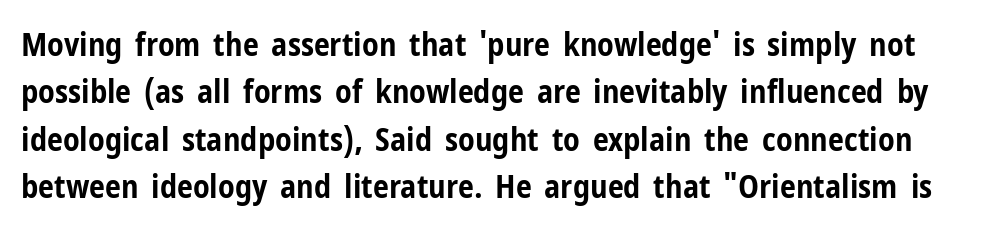
The image shows 32 px bold, condensed sans-serif type, upright; set normal line spacing (1.48x), normal letter spacing, not underlined; low stroke contrast and a medium x-height.
